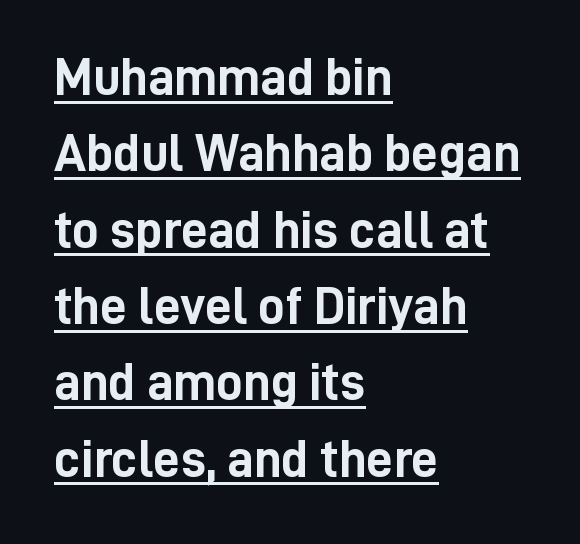
{"serif": "no", "italic": "no", "bold": "yes", "weight": "semibold", "width": "condensed", "stroke_contrast": "low", "x_height": "medium", "monospaced": "no", "underline": "yes", "align": "left", "line_spacing": "normal", "line_spacing_ratio": 1.44, "letter_spacing": "normal", "letter_spacing_em": 0.0, "glyph_px": 53}
